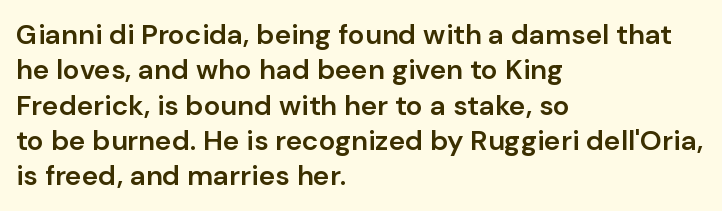
Q: Is the text bold? A: Semi-bold.
Q: Is the text italic (slanted)? A: No, it is upright.
Q: Is the typeface a serif or a sans-serif typeface? A: Sans-serif.
Q: Is the text underlined? A: No.
Q: How is the paragraph aligned? A: Left-aligned.
Q: Is the spacing between letters normal or unusually wide? A: Normal.
Q: Is the spacing between lines tight, normal or loose? A: Normal.
Q: Width (condensed, normal, or wide)? A: Normal.
Q: Stroke contrast? A: Low.
Q: x-height? A: Medium.
Q: Monospaced? A: No.
